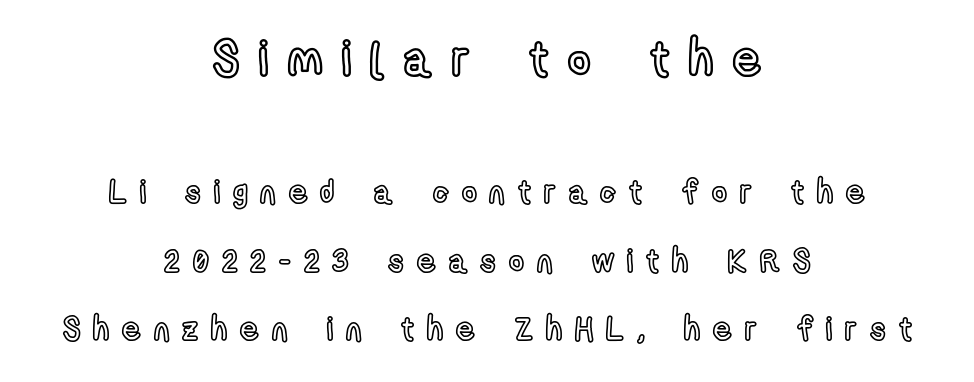
The image shows 48 px condensed type, upright; set centered, loose line spacing (2.14x), unusually wide letter spacing (+0.41 em), not underlined; the first (top) block is 1.5x larger; a medium x-height.
